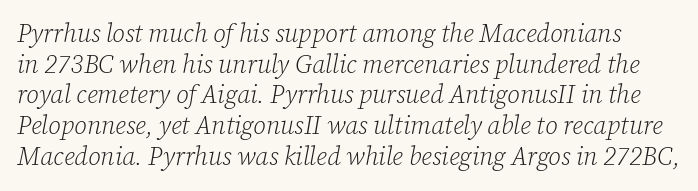
The image shows 25 px text type, italic (leaning right); set line spacing 1.23x, normal letter spacing, not underlined.
